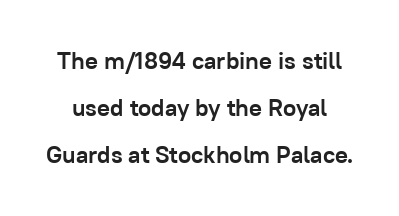
Q: Is the text bold? A: Yes.
Q: Is the text italic (slanted)? A: No, it is upright.
Q: Is the text underlined? A: No.
Q: Is the spacing between letters normal or unusually wide? A: Normal.
Q: Is the spacing between lines tight, normal or loose? A: Loose.
